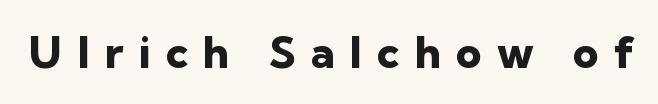
Serifs: no, the terminals of the letterforms are clean. The face used here is proportionally spaced, like ordinary book or web type. Any mark beneath the type? The region is blank. Honestly, the letter spacing is so wide it's the main thing you notice.
